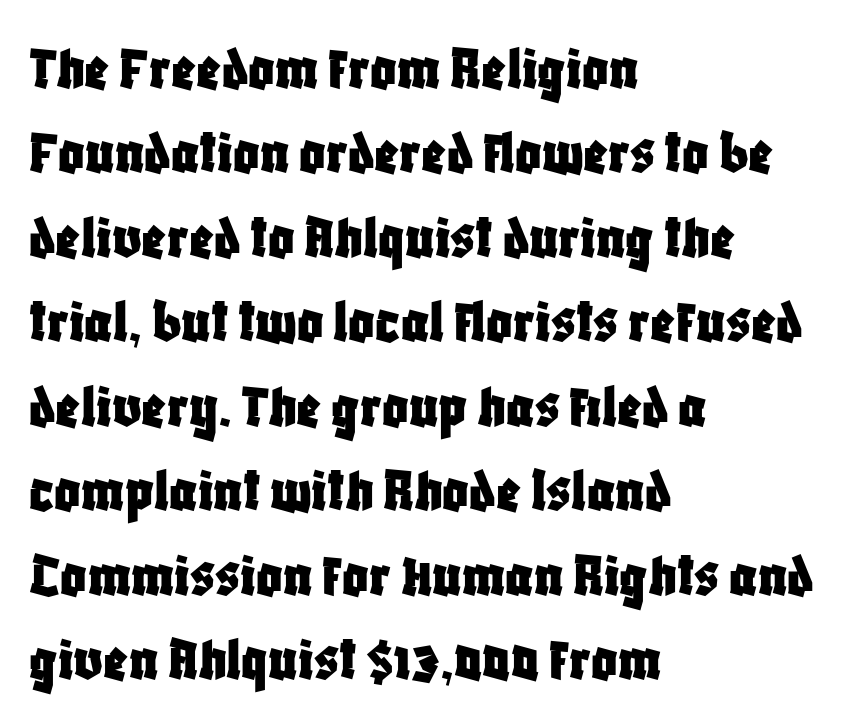
The image shows 64 px condensed sans-serif type, upright; set left-aligned, normal line spacing (1.32x), normal letter spacing, not underlined; low stroke contrast and a large x-height.
